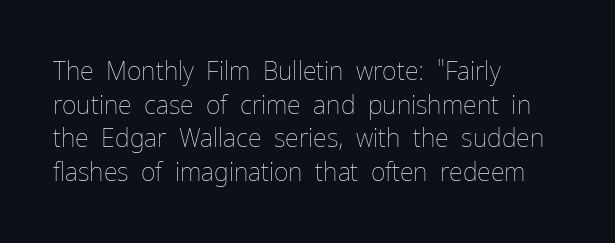
Honestly, there is no underline to notice here at all. When letters stand straight like this, we call the style roman or upright. The passage shown stacks its lines at a standard gap. Horizontal alignment here is leftward, the default for most running prose. Ink coverage per letter is moderate at most.
